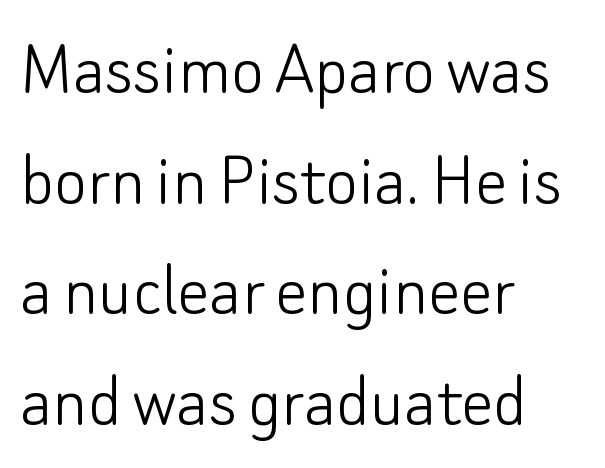
Proportional: the letters do not fall into vertical columns. The lettering holds an erect, upright posture throughout. One glance says typical: line gaps are just what's usual. Check the space under the baseline: it is left empty.
